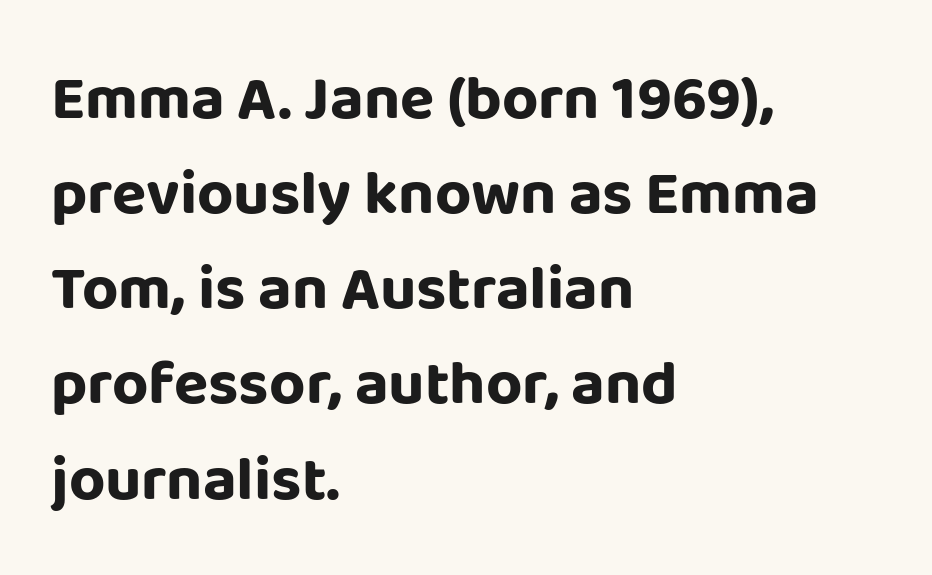
The image shows 63 px bold sans-serif type, upright; set left-aligned, normal line spacing (1.51x), normal letter spacing, not underlined; low stroke contrast and a large x-height.
